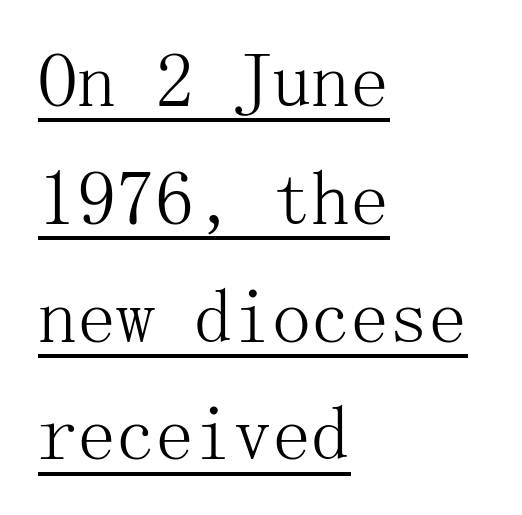
The image shows 78 px light serif type, upright; set left-aligned, normal line spacing (1.51x), normal letter spacing, underlined; medium stroke contrast and a medium x-height.
